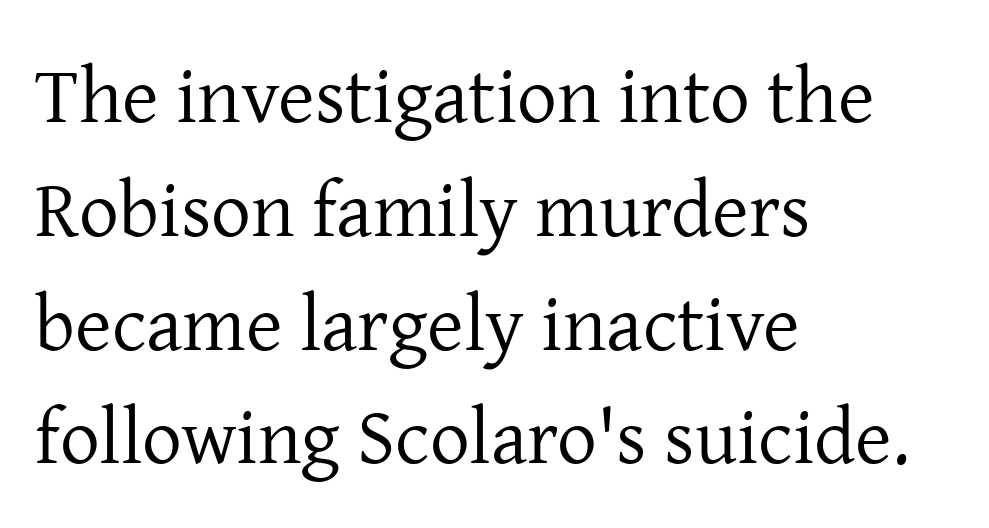
The face used here is seriffed, in the tradition of book romans. Students, observe: this is what conventionally led text looks like. The specimen reads as upright at a glance. This is not heavy type; no bold has been used.
